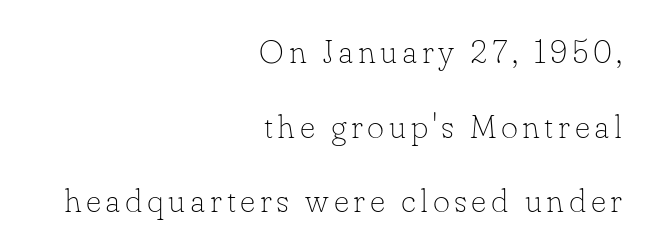
The image shows 33 px thin serif type, upright; set right-aligned, loose line spacing (2.26x), not underlined; low stroke contrast and a small x-height.
